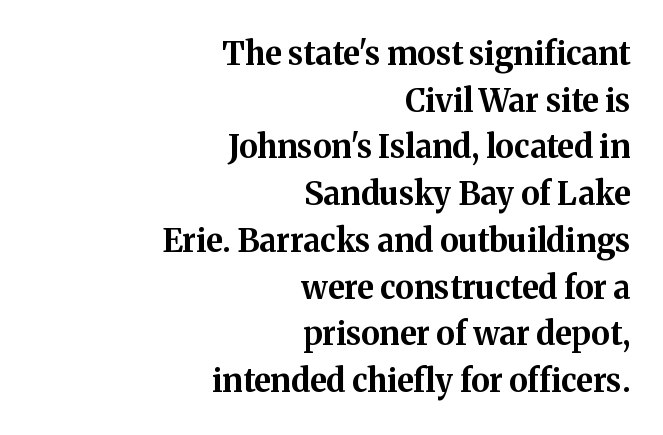
The image shows 32 px bold serif type, upright; set right-aligned, normal line spacing (1.46x), normal letter spacing, not underlined; medium stroke contrast and a medium x-height.
